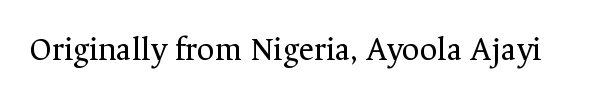
Think of a printed novel: that variable character pitch is what you see here. Classification — serif. Italic: no, the glyphs are upright roman. The weight tops out at a normal text grade. The strip under each line holds only bare page.
